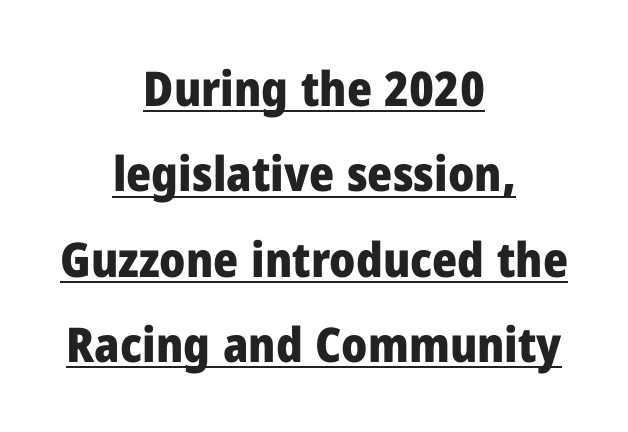
Reading down the block, each line starts at a different indent, mirrored at its end. Typesetter's note: full bold, strokes at maximum text heaviness. The face used here appears with an underline applied. The rendering shows plain stroke endings on the letterforms — a sans-serif design. Ordinary non-slanted type is in use. Letter spacing: default.
